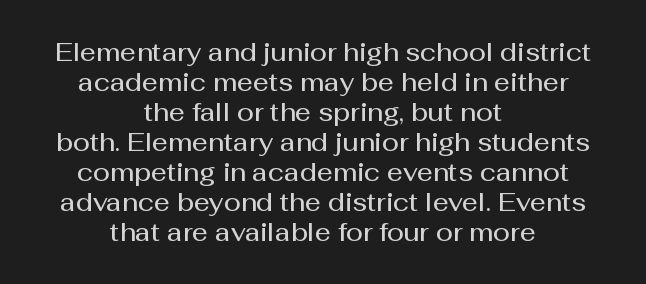
{"italic": "no", "bold": "semi", "underline": "no", "align": "center", "line_spacing_ratio": 1.2, "letter_spacing": "normal", "letter_spacing_em": 0.0, "glyph_px": 25}
